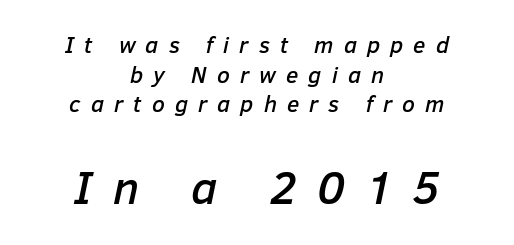
If you folded the block vertically in half, each line would mirror itself in length. Loose tracking; the words dissolve into strings of separated letters. Regular leading. There's an unmistakable incline to the writing here.
